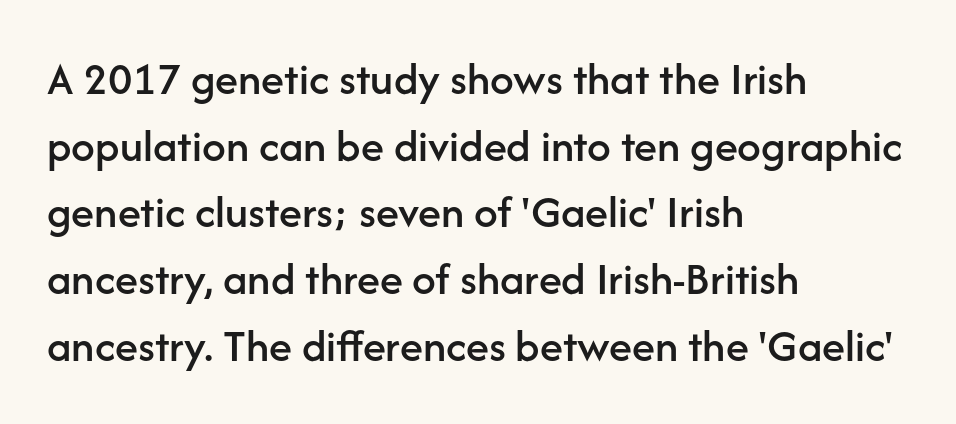
Honestly, the row spacing looks completely unremarkable. Nope, no serifs anywhere on these letters. The letters sit at their default tracking, neither squeezed nor spread. Looks like regular typesetting: each glyph gets only the width it needs. Nobody drew a line under any word here. Is there any slant? The stems are plumb.
